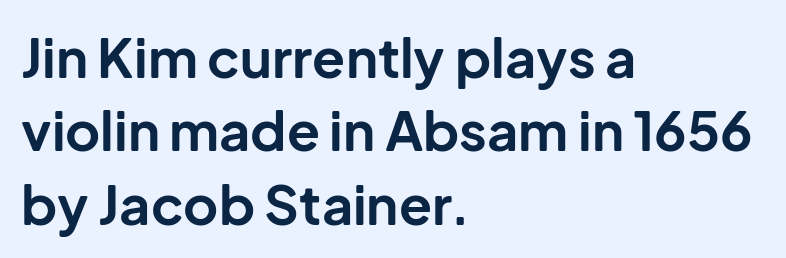
The image shows 54 px bold sans-serif type, upright; set left-aligned, normal line spacing (1.36x), normal letter spacing, not underlined; low stroke contrast and a medium x-height.
